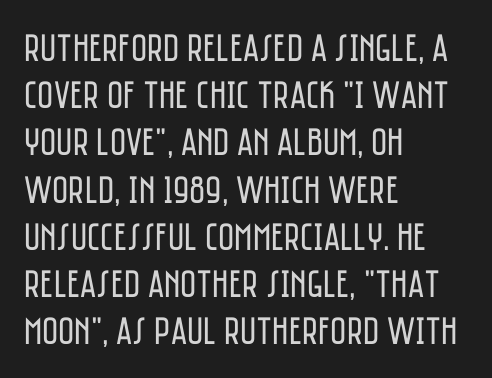
{"serif": "no", "italic": "no", "bold": "no", "weight": "regular", "width": "condensed", "stroke_contrast": "low", "x_height": "large", "monospaced": "no", "underline": "no", "align": "left", "line_spacing_ratio": 1.21, "letter_spacing": "normal", "letter_spacing_em": 0.0, "glyph_px": 39}
